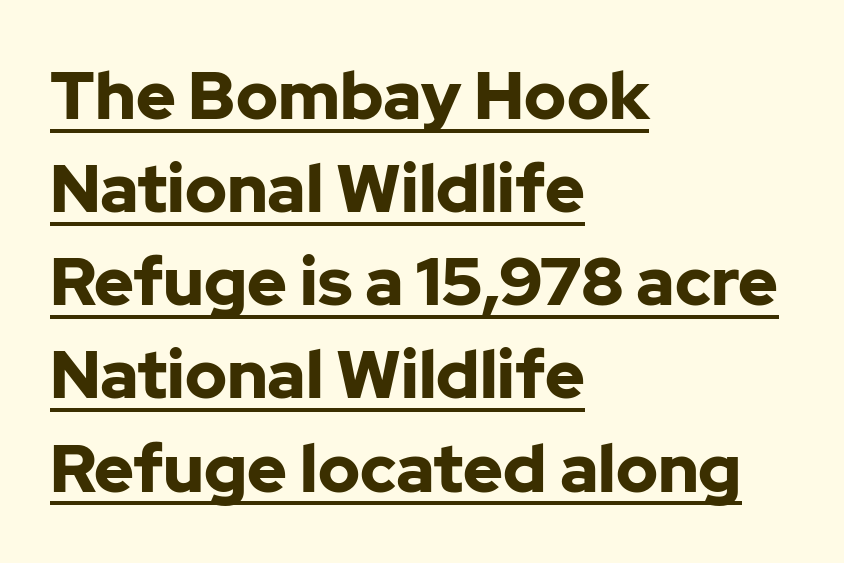
{"serif": "no", "italic": "no", "bold": "yes", "weight": "bold", "width": "normal", "stroke_contrast": "low", "x_height": "medium", "monospaced": "no", "underline": "yes", "align": "left", "line_spacing": "normal", "line_spacing_ratio": 1.39, "letter_spacing": "normal", "letter_spacing_em": 0.0, "glyph_px": 67}
